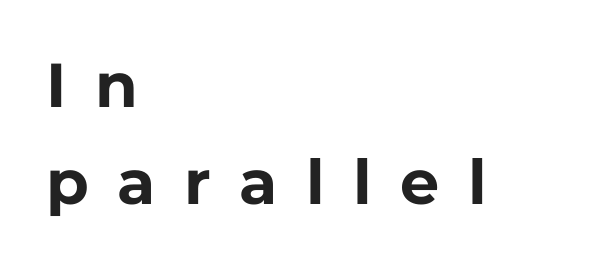
Q: Is the text bold? A: Yes.
Q: Is the text italic (slanted)? A: No, it is upright.
Q: Is the typeface a serif or a sans-serif typeface? A: Sans-serif.
Q: Is the text underlined? A: No.
Q: How is the paragraph aligned? A: Left-aligned.
Q: Is the spacing between letters normal or unusually wide? A: Unusually wide.
Q: Is the spacing between lines tight, normal or loose? A: Normal.
Q: Width (condensed, normal, or wide)? A: Normal.
Q: Stroke contrast? A: Low.
Q: x-height? A: Medium.
Q: Monospaced? A: No.
